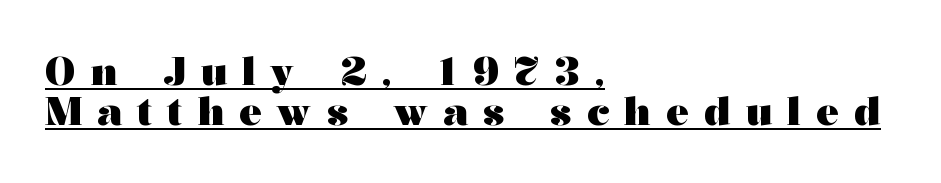
The face used here is rendered with a markedly widened letterfit. Does the lettering tilt? It doesn't — this is upright. The rendering uses natural spacing where letterforms have individual widths. Does the type have serifs? Yes, each stem ends in a small foot. The lettering is marked with a stroke running underneath it. The paragraph has a hard left edge and a soft right edge.
